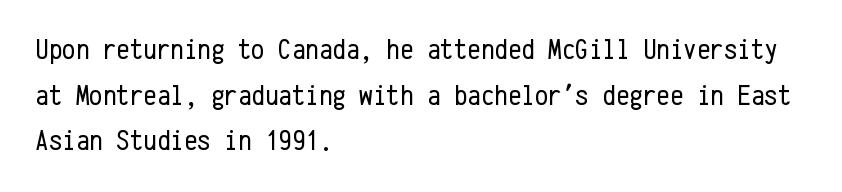
Q: Is the text bold? A: No.
Q: Is the text italic (slanted)? A: No, it is upright.
Q: Is the typeface a serif or a sans-serif typeface? A: Sans-serif.
Q: Is the text underlined? A: No.
Q: How is the paragraph aligned? A: Left-aligned.
Q: Is the spacing between letters normal or unusually wide? A: Normal.
Q: Is the spacing between lines tight, normal or loose? A: Normal.
Q: Width (condensed, normal, or wide)? A: Condensed.
Q: Stroke contrast? A: Low.
Q: x-height? A: Medium.
Q: Monospaced? A: Yes.
